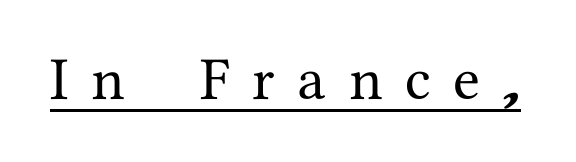
Ordinary non-slanted type is in use. The line texture is sparse and dotted thanks to wide tracking. Like a heading marked for emphasis, these lines bear an underscore. The rendering shows small feet on the letterforms — a serif design. Do the characters align in a grid? No, the font is proportional.
